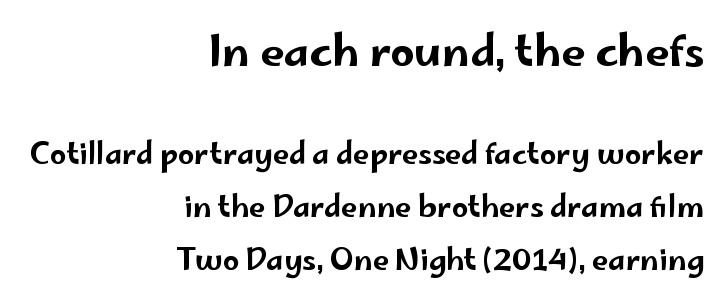
Q: Is the text italic (slanted)? A: No, it is upright.
Q: Is the typeface a serif or a sans-serif typeface? A: Sans-serif.
Q: Is the text underlined? A: No.
Q: How is the paragraph aligned? A: Right-aligned.
Q: Is the spacing between letters normal or unusually wide? A: Normal.
Q: Which block of text is set in a larger size, the first (top) or the second (bottom)? A: The first (top) one.
Q: Width (condensed, normal, or wide)? A: Wide.
Q: Stroke contrast? A: Low.
Q: x-height? A: Small.
Q: Monospaced? A: No.
